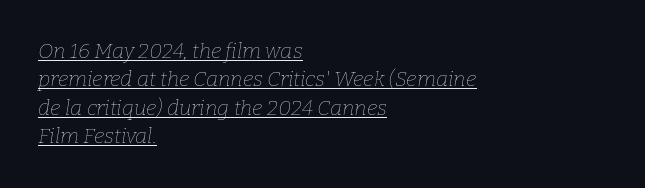
Q: Is the text bold? A: No.
Q: Is the text italic (slanted)? A: Yes, it leans right by about 9 degrees.
Q: Is the text underlined? A: Yes.
Q: How is the paragraph aligned? A: Left-aligned.
Q: Is the spacing between letters normal or unusually wide? A: Normal.
Q: Is the spacing between lines tight, normal or loose? A: Normal.
